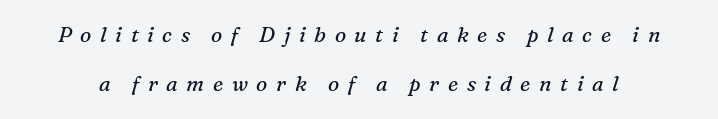
It's the slanting kind of type. The gaps between neighbouring characters are conspicuously large. Summary of weight: not heavy and not bold. Anything drawn beneath the words? Only blank space.
